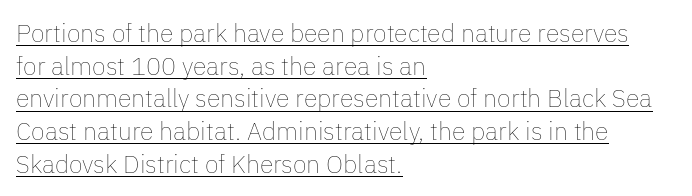
Weight class: somewhere from thin through regular. Check the space under the baseline: a stroke is drawn there. The space between consecutive lines is moderate. A roman cut, with each character standing at attention. Each line starts at the same left margin while the right side varies. No extra tracking has been applied to these lines.
